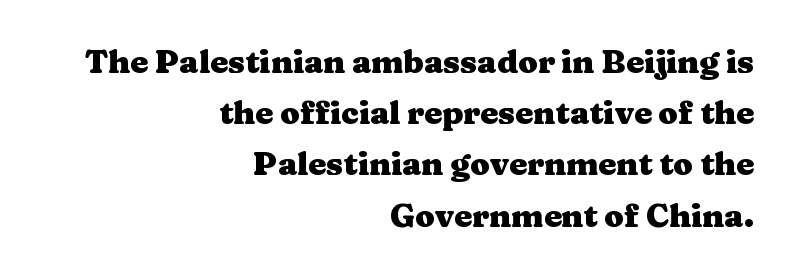
The image shows 32 px heavy, wide serif type, upright; set right-aligned, normal line spacing (1.6x), normal letter spacing, not underlined; medium stroke contrast and a medium x-height.
